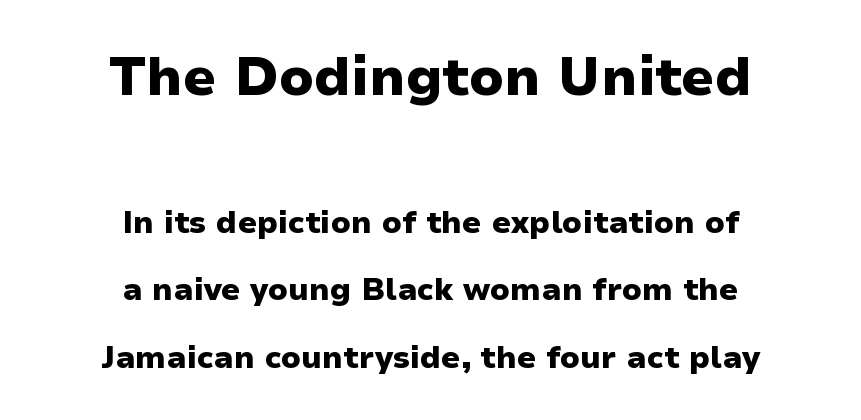
The image shows 54 px heavy sans-serif type, upright; set centered, loose line spacing (2.18x), normal letter spacing, not underlined; the first (top) block is 1.74x larger; low stroke contrast and a medium x-height.
